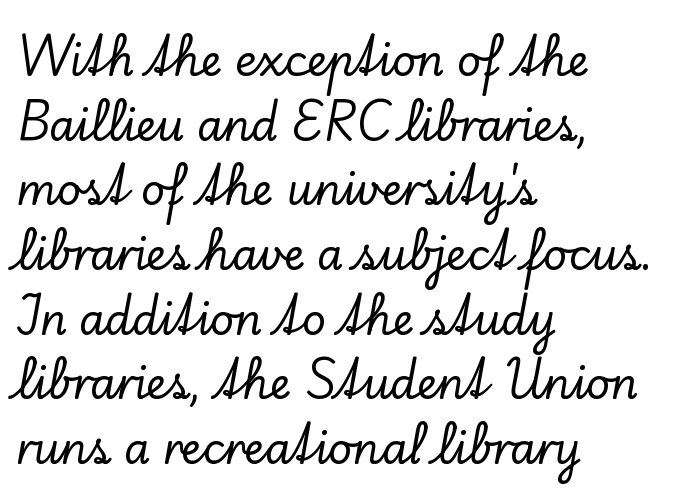
{"serif": "yes", "width": "normal", "stroke_contrast": "low", "x_height": "small", "monospaced": "no", "underline": "no", "align": "left", "line_spacing": "normal", "line_spacing_ratio": 1.54, "letter_spacing": "normal", "letter_spacing_em": 0.0, "glyph_px": 42}
